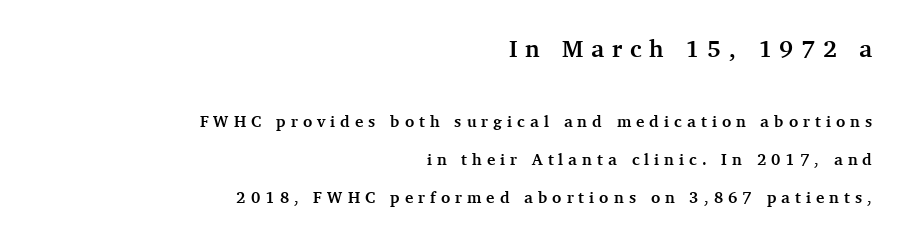
Beneath every word, the page is bare. This sample uses expanded letter spacing, leaving extra air between glyphs. A student would notice the top passage is typeset larger than what follows. The font is running at its bold setting. This sample uses an upright cut, with every glyph sitting square on the baseline. Leftover space on each line is placed entirely before the opening word.
